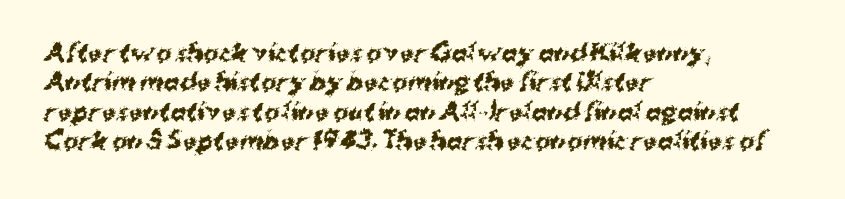
The vertical gap from one line to the next is medium. The characters look thick and weighty, a clear bold. Underlining? Definitely not there. This rendering uses left alignment, leaving the right contour irregular.
